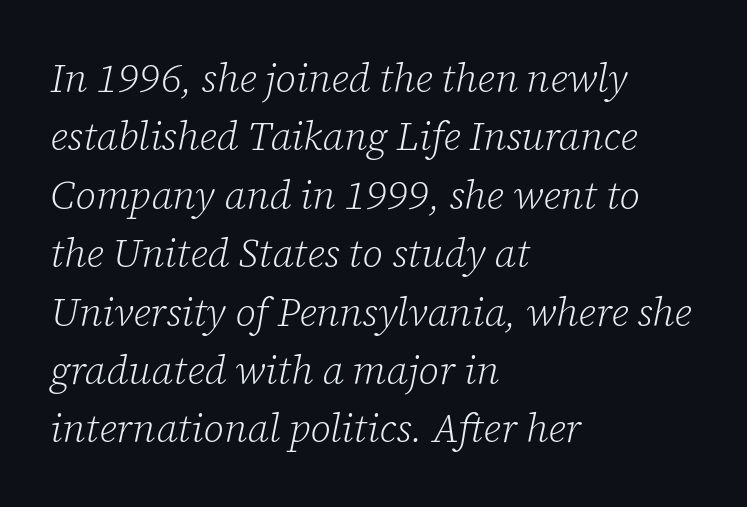
{"serif": "yes", "italic": "yes", "lean": "right", "slant_degrees": 12, "bold": "no", "weight": "light", "width": "normal", "stroke_contrast": "low", "x_height": "medium", "monospaced": "no", "underline": "no", "align": "left", "line_spacing": "normal", "line_spacing_ratio": 1.46, "letter_spacing": "normal", "letter_spacing_em": 0.0, "glyph_px": 40}
